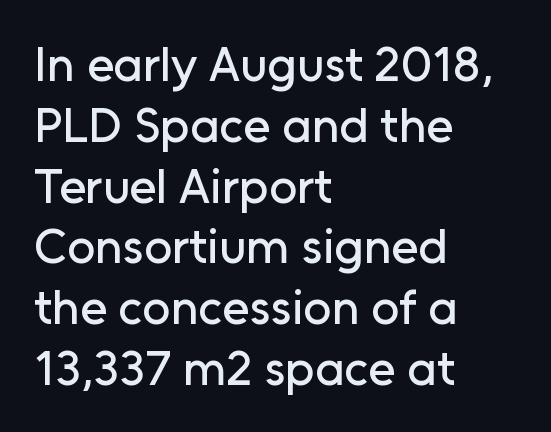
The image shows 49 px sans-serif type, upright; set left-aligned, line spacing 1.24x, normal letter spacing, not underlined; low stroke contrast and a medium x-height.
